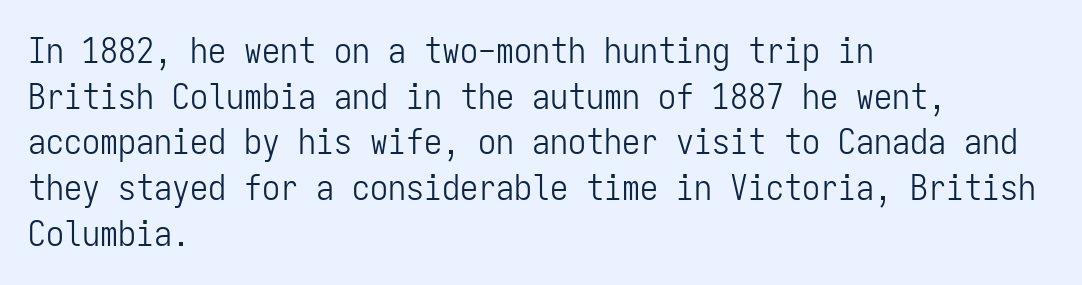
{"serif": "no", "italic": "no", "bold": "no", "weight": "light", "width": "condensed", "stroke_contrast": "low", "x_height": "medium", "monospaced": "yes", "underline": "no", "align": "left", "line_spacing": "normal", "line_spacing_ratio": 1.27, "letter_spacing": "normal", "letter_spacing_em": 0.0, "glyph_px": 36}
